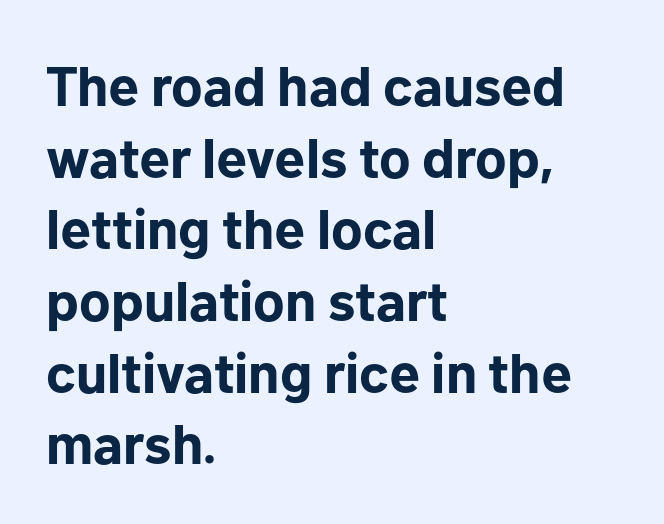
Q: Is the text bold? A: Yes.
Q: Is the text italic (slanted)? A: No, it is upright.
Q: Is the typeface a serif or a sans-serif typeface? A: Sans-serif.
Q: Is the text underlined? A: No.
Q: How is the paragraph aligned? A: Left-aligned.
Q: Is the spacing between letters normal or unusually wide? A: Normal.
Q: Is the spacing between lines tight, normal or loose? A: Normal.
Q: Width (condensed, normal, or wide)? A: Normal.
Q: Stroke contrast? A: Low.
Q: x-height? A: Medium.
Q: Monospaced? A: No.
